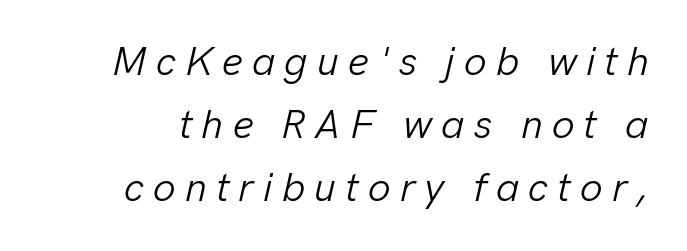
Characters are canted at an angle relative to the baseline's perpendicular. The font is comparable to plain body text, perhaps lighter. The letters advance in unequal steps, a hallmark of proportional type. Display-style spreading of the glyphs; the letterfit is very open. Letters rest on an invisible, unmarked baseline. Interline gaps are of average width in this sample.
